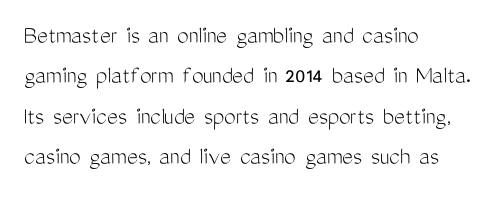
Check the space under the baseline: it is left empty. The type sits square on the baseline with zero lean. Line spacing here is normal. Casual observation: everything's shoved over to the left. Honestly, the letter spacing is just normal — you wouldn't notice it.
